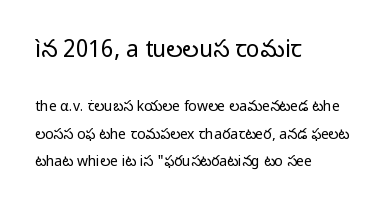
The image shows 23 px text type, upright; set left-aligned, loose line spacing (1.96x), normal letter spacing, not underlined; the first (top) block is 1.64x larger.
